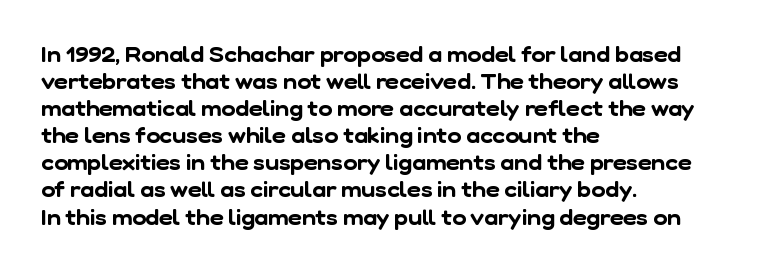
Q: Is the text underlined? A: No.
Q: How is the paragraph aligned? A: Left-aligned.
Q: Is the spacing between letters normal or unusually wide? A: Normal.
Q: Is the spacing between lines tight, normal or loose? A: Normal.
